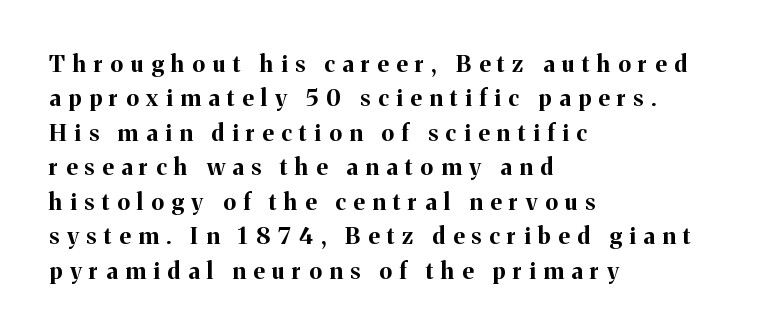
The image shows 23 px bold type, upright; set left-aligned, normal line spacing (1.5x), unusually wide letter spacing (+0.34 em), not underlined.
